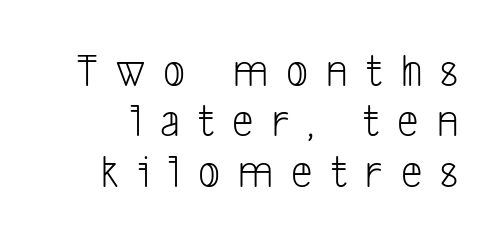
The passage shown is not bold in any degree. The characters display no serif detailing; their extremities are plain. These lines have a slow, spaced-out rhythm from letter to letter. Do the characters align in a grid? No, the font is proportional. Compared with typical paragraphs, the rows here are closer together.
